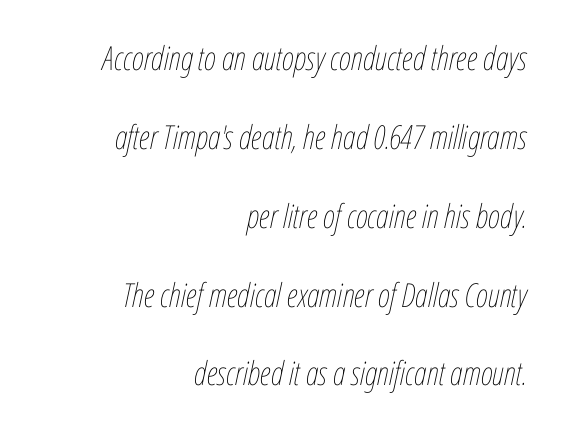
Q: Is the text bold? A: No.
Q: Is the text italic (slanted)? A: Yes, it leans right by about 12 degrees.
Q: Is the text underlined? A: No.
Q: How is the paragraph aligned? A: Right-aligned.
Q: Is the spacing between letters normal or unusually wide? A: Normal.
Q: Is the spacing between lines tight, normal or loose? A: Loose.
Q: Width (condensed, normal, or wide)? A: Condensed.
Q: Stroke contrast? A: Low.
Q: x-height? A: Medium.
Q: Monospaced? A: No.
